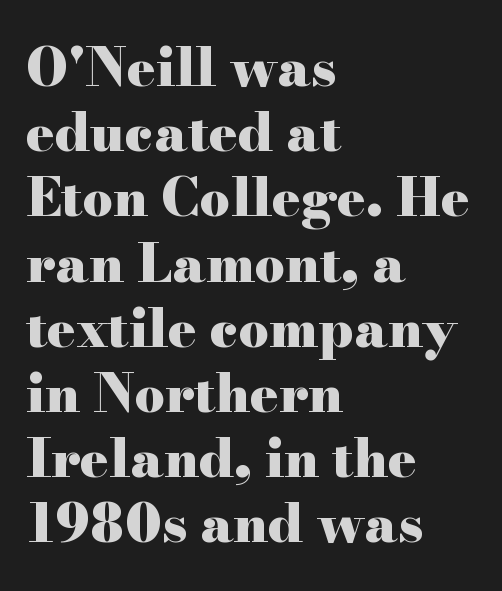
Honestly, there is no underline to notice here at all. Typeset ragged right — the left edge is the straight one. Its strokes are broad and dark, the hallmark of bold type. Notice how the stems are strictly vertical — no italics here. Note: serifs present on the glyphs.
